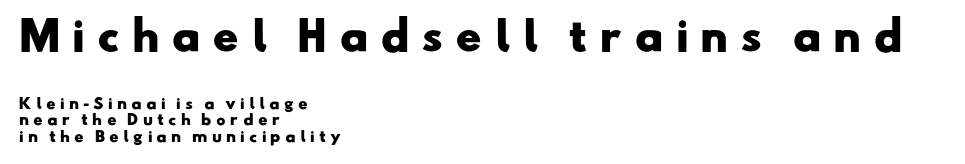
These lines have a slow, spaced-out rhythm from letter to letter. Descenders hang freely into open space. The passage shown is typeset with a sans-serif family. The passage shown is typed in a proportional face where columns would drift. Which of the two is more prominent by size? The first, at the top.
